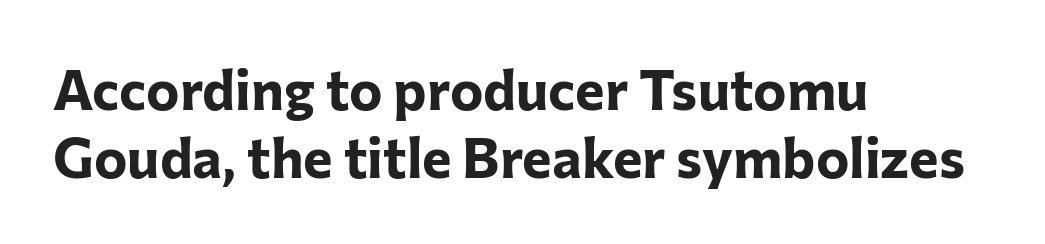
{"serif": "no", "italic": "no", "bold": "yes", "weight": "bold", "width": "normal", "stroke_contrast": "low", "x_height": "medium", "monospaced": "no", "underline": "no", "align": "left", "line_spacing_ratio": 1.22, "letter_spacing": "normal", "letter_spacing_em": 0.0, "glyph_px": 56}
